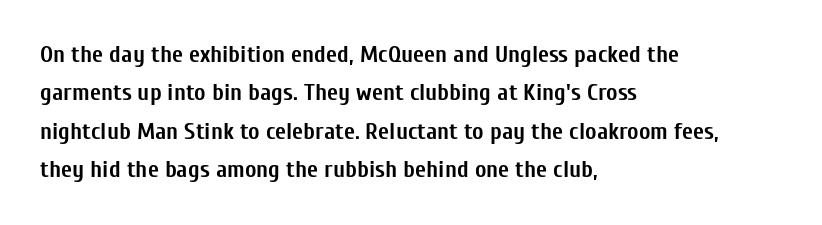
Check the space under the baseline: it is left empty. A classic flush-left, rag-right setting is used for this passage. These lines sit exactly where default settings would place them. Students, note that the glyphs here touch the page at normal intervals. The type sits square on the baseline with zero lean.
